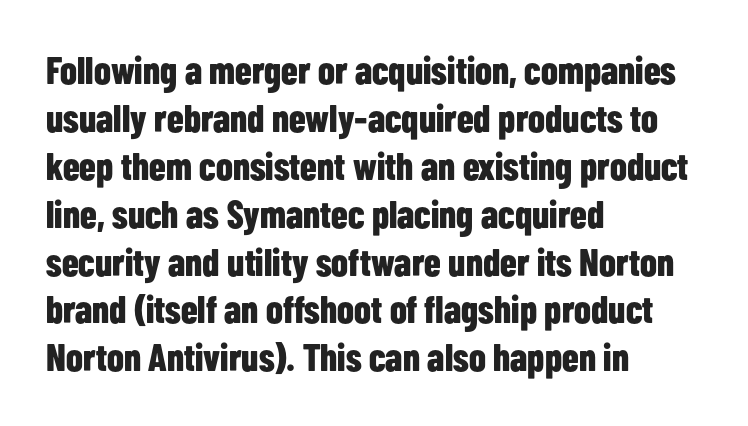
Character widths vary here, with narrow letters taking less room than wide ones. Only glyphs here, with clear space below each row. Chunky letters — that's bold for sure. The typography opts for an upright posture over an oblique one. Check where the strokes stop: nothing finishes them off — pure sans. Evenly set lines give the paragraph a standard silhouette.
